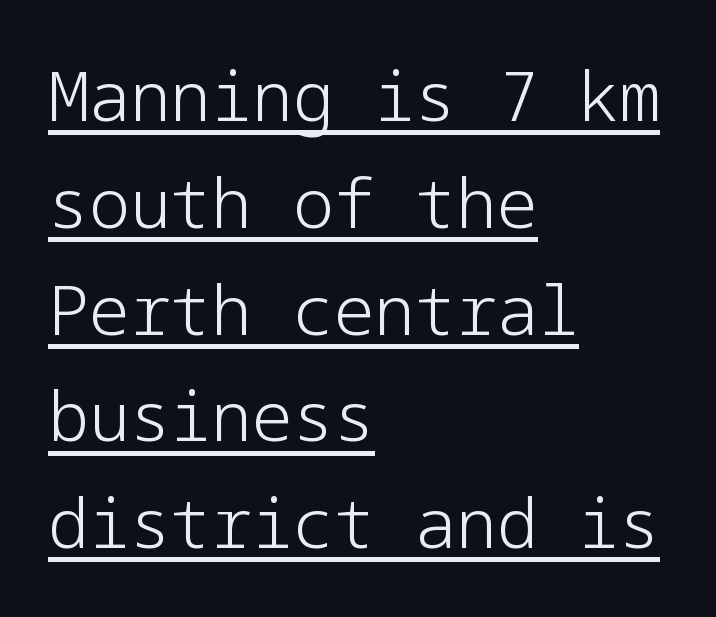
{"serif": "no", "italic": "no", "bold": "no", "weight": "light", "width": "normal", "stroke_contrast": "low", "x_height": "medium", "underline": "yes", "align": "left", "line_spacing": "normal", "line_spacing_ratio": 1.57, "letter_spacing": "normal", "letter_spacing_em": 0.0, "glyph_px": 68}
